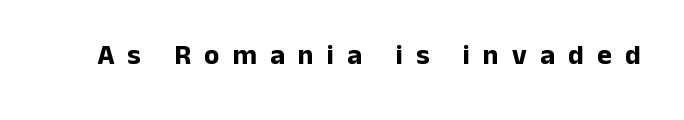
The image shows 28 px bold sans-serif type, upright; set unusually wide letter spacing (+0.47 em), not underlined; low stroke contrast and a medium x-height.
